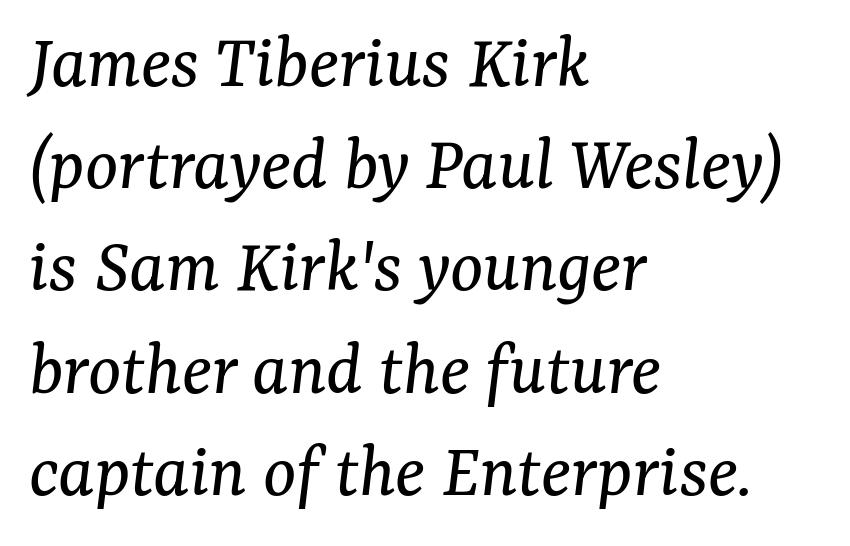
The image shows 78 px regular-weight serif type, italic (leaning right); set left-aligned, normal line spacing (1.31x), normal letter spacing, not underlined; medium stroke contrast and a medium x-height.
